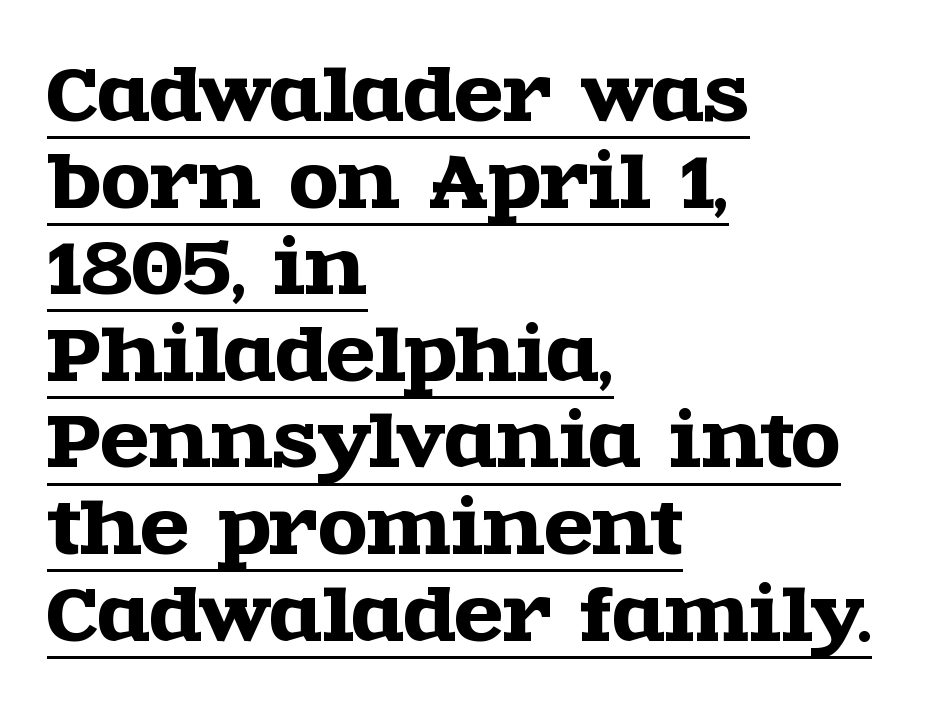
The image shows 71 px wide serif type, upright; set left-aligned, line spacing 1.22x, normal letter spacing, underlined; a large x-height.
